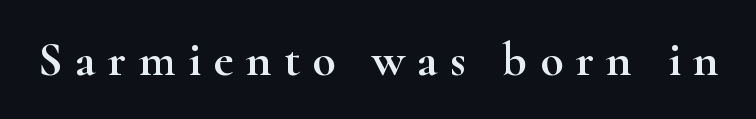
{"serif": "yes", "italic": "no", "width": "wide", "stroke_contrast": "high", "x_height": "small", "monospaced": "no", "underline": "no", "letter_spacing": "wide", "letter_spacing_em": 0.26, "glyph_px": 48}
